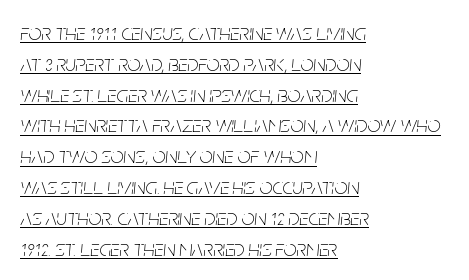
Whoever set this chose a conventional vertical rhythm. The face used here is rendered with its standard letterfit. The rendered words wear a rule along their underside. The ragged edge is on the right, which tells us the setting is flush left.
